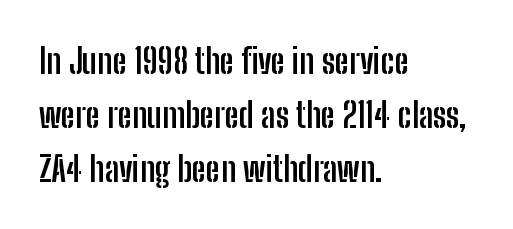
Plain, unruled lines of type. These lines sit exactly where default settings would place them. Is this a fixed-width face? No — the glyphs have proportional, varying widths. Quick note: not italic, upright.
